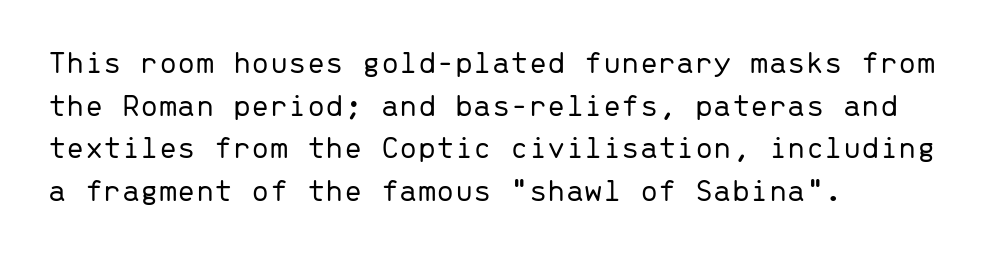
Q: Is the text bold? A: No.
Q: Is the text italic (slanted)? A: No, it is upright.
Q: Is the typeface a serif or a sans-serif typeface? A: Sans-serif.
Q: Is the text underlined? A: No.
Q: How is the paragraph aligned? A: Left-aligned.
Q: Is the spacing between letters normal or unusually wide? A: Normal.
Q: Is the spacing between lines tight, normal or loose? A: Normal.
Q: Width (condensed, normal, or wide)? A: Normal.
Q: Stroke contrast? A: Low.
Q: x-height? A: Medium.
Q: Monospaced? A: Yes.
